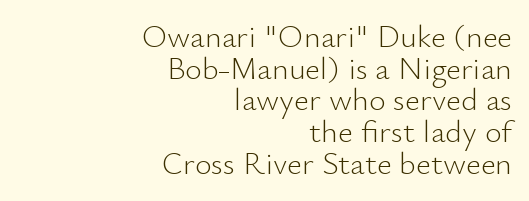
{"serif": "no", "italic": "no", "bold": "no", "weight": "light", "width": "normal", "stroke_contrast": "low", "x_height": "small", "monospaced": "no", "underline": "no", "align": "right", "line_spacing": "tight", "line_spacing_ratio": 0.99, "letter_spacing": "normal", "letter_spacing_em": 0.0, "glyph_px": 32}
